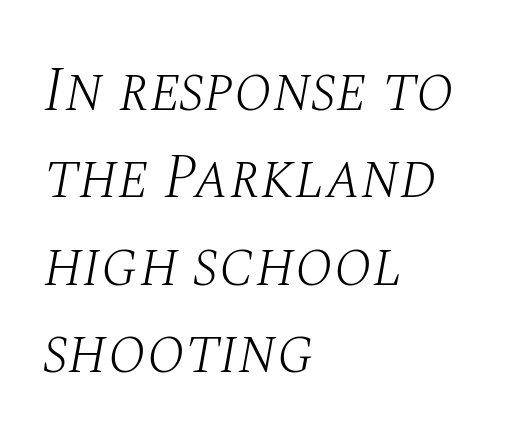
Q: Is the text bold? A: No.
Q: Is the text italic (slanted)? A: Yes, it leans right by about 10 degrees.
Q: Is the typeface a serif or a sans-serif typeface? A: Serif.
Q: Is the text underlined? A: No.
Q: How is the paragraph aligned? A: Left-aligned.
Q: Is the spacing between letters normal or unusually wide? A: Normal.
Q: Is the spacing between lines tight, normal or loose? A: Normal.
Q: Width (condensed, normal, or wide)? A: Normal.
Q: Stroke contrast? A: Medium.
Q: x-height? A: Large.
Q: Monospaced? A: No.
